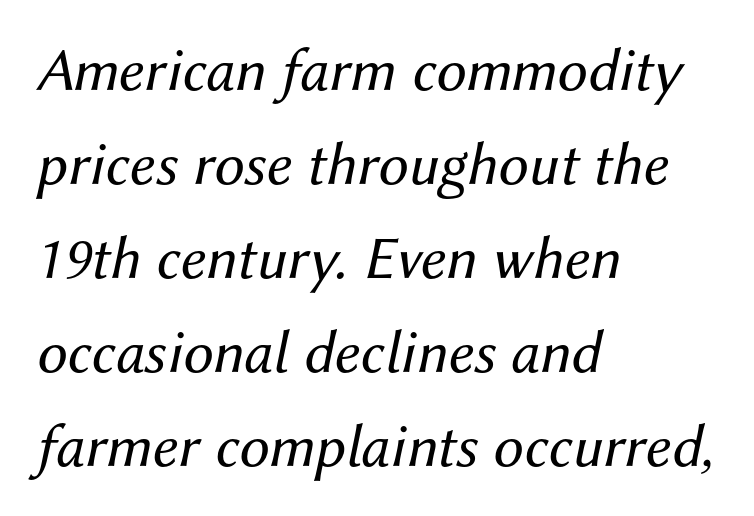
Looking at the ascenders, they clearly lean. Words appear dense and cohesive because spacing is normal. Rule under the text: the space is simply empty. The face used here is proportionally spaced, like ordinary book or web type. The font is comparable to plain body text, perhaps lighter. Reading down the block, your eye returns to a fixed left position each line.
